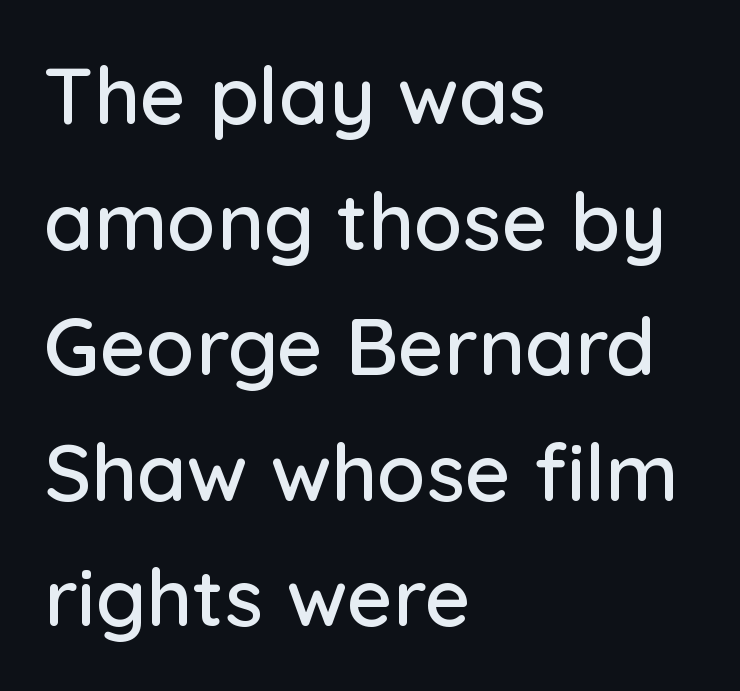
Line beginnings align vertically; line endings do not. Default kerning and tracking; the words read as compact shapes. Leading matches the norm, producing a regular column. The letters advance in unequal steps, a hallmark of proportional type.
